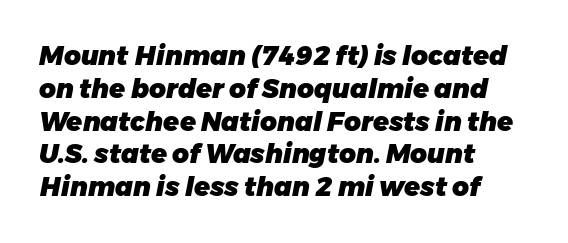
The image shows 26 px bold type, italic (leaning right); set left-aligned, normal line spacing (1.26x), normal letter spacing, not underlined.
